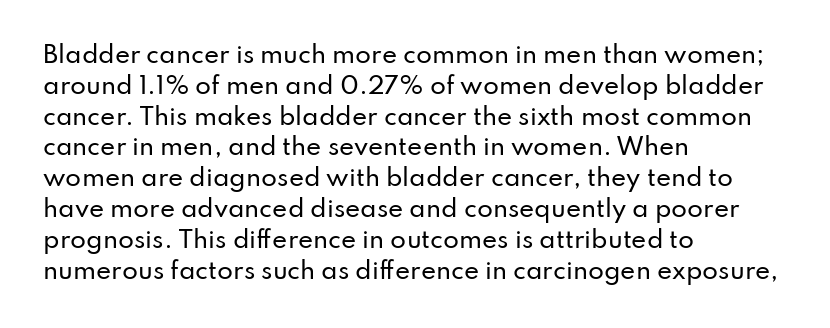
The image shows 23 px text type, upright; set left-aligned, normal line spacing (1.34x), normal letter spacing, not underlined.
